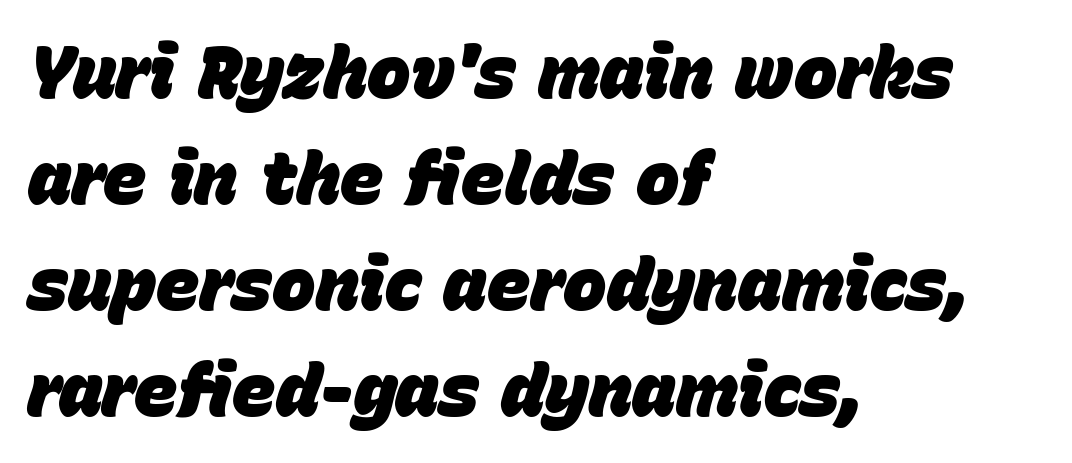
Q: Is the text bold? A: Yes.
Q: Is the text italic (slanted)? A: Yes, it leans right by about 15 degrees.
Q: Is the text underlined? A: No.
Q: How is the paragraph aligned? A: Left-aligned.
Q: Is the spacing between letters normal or unusually wide? A: Normal.
Q: Is the spacing between lines tight, normal or loose? A: Normal.
Q: Width (condensed, normal, or wide)? A: Normal.
Q: Stroke contrast? A: Low.
Q: x-height? A: Large.
Q: Monospaced? A: No.
